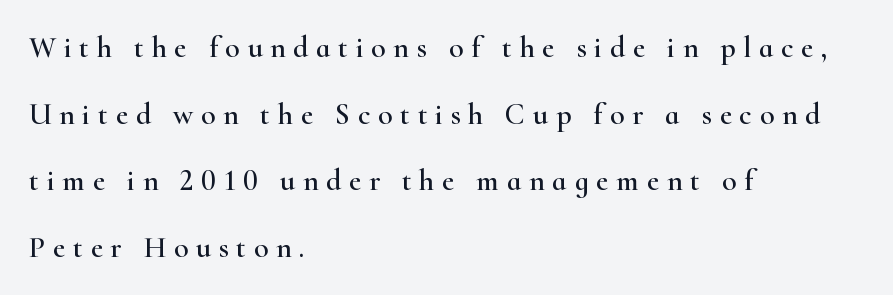
The image shows 30 px wide serif type, upright; set left-aligned, loose line spacing (2.22x), unusually wide letter spacing (+0.25 em), not underlined; high stroke contrast and a small x-height.
